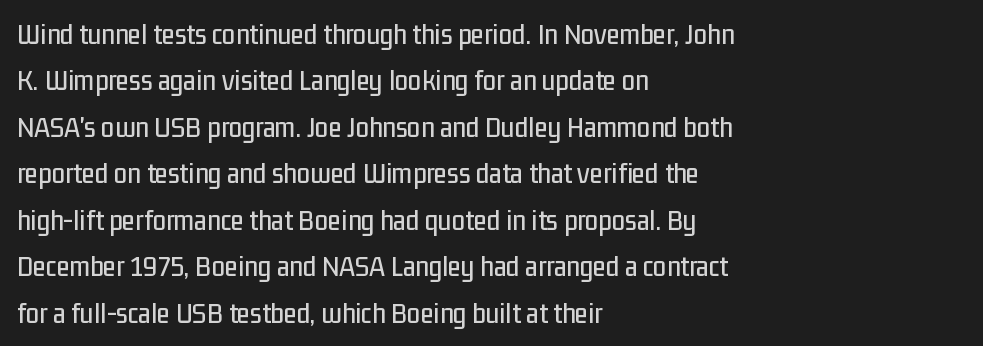
{"serif": "no", "italic": "no", "width": "condensed", "stroke_contrast": "low", "x_height": "medium", "monospaced": "no", "underline": "no", "align": "left", "line_spacing": "normal", "line_spacing_ratio": 1.55, "letter_spacing": "normal", "letter_spacing_em": 0.0, "glyph_px": 30}
